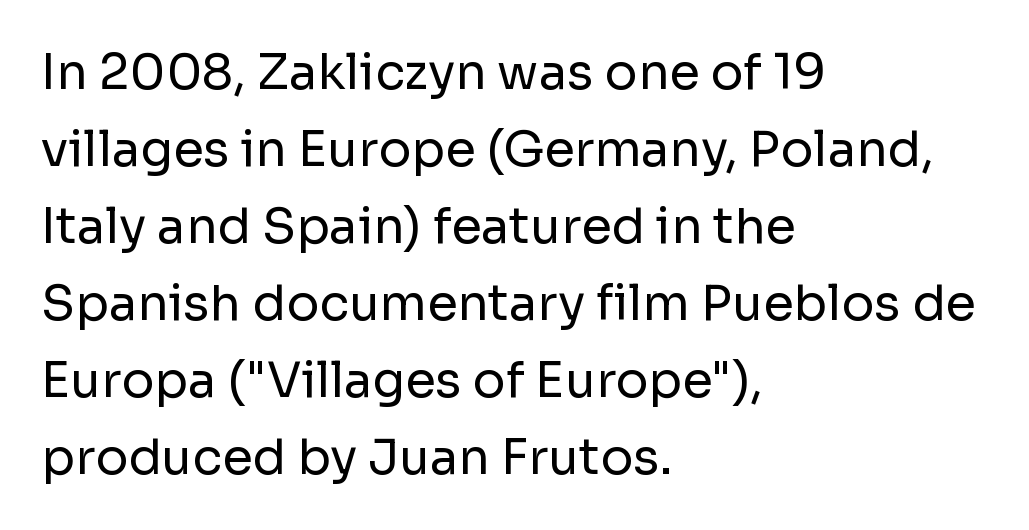
Short and long lines alike share a common starting point at left. A typesetter would mark this as roman, not italic. Weight: regular or lighter. The lines sit at an ordinary, default distance from one another. These lines are rendered in a variable-pitch font. In terms of letterform style, serifs are entirely absent.
